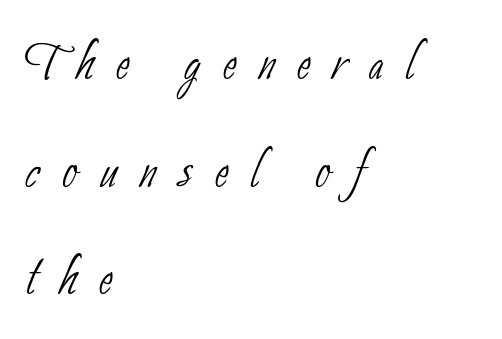
{"serif": "no", "bold": "no", "weight": "thin", "width": "condensed", "stroke_contrast": "low", "x_height": "small", "monospaced": "no", "underline": "no", "align": "left", "line_spacing": "normal", "line_spacing_ratio": 1.63, "letter_spacing": "wide", "letter_spacing_em": 0.34, "glyph_px": 66}
